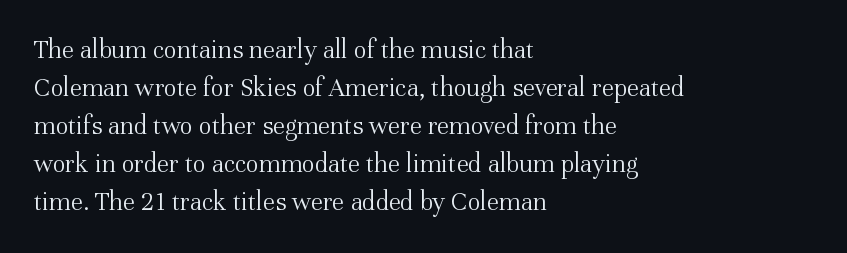
{"italic": "no", "bold": "no", "underline": "no", "align": "left", "line_spacing": "normal", "line_spacing_ratio": 1.41, "letter_spacing": "normal", "letter_spacing_em": 0.0, "glyph_px": 27}
